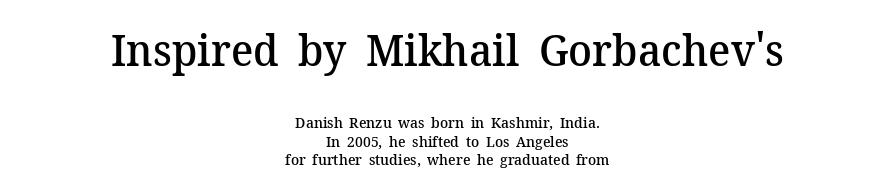
{"serif": "yes", "italic": "no", "bold": "semi", "weight": "semibold", "width": "normal", "stroke_contrast": "medium", "x_height": "medium", "monospaced": "no", "underline": "no", "align": "center", "line_spacing": "normal", "line_spacing_ratio": 1.26, "letter_spacing": "normal", "letter_spacing_em": 0.0, "larger_block": "first", "size_ratio": 2.93, "glyph_px": 44}
